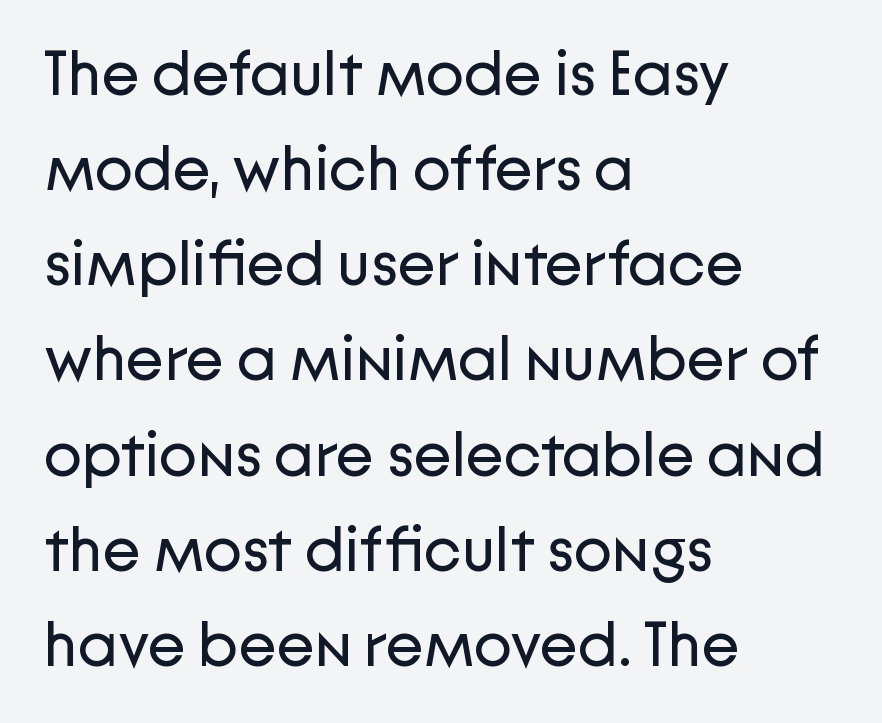
Horizontally, the lines are justified to the leading edge only. Looks like regular typesetting: each glyph gets only the width it needs. The rows are spaced the way most documents space them. Is this a sans? Yes — the strokes have no serifs.
